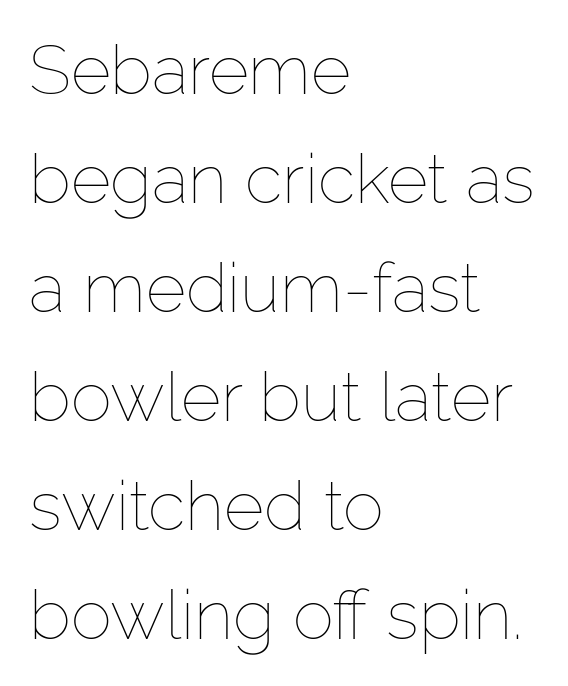
{"italic": "no", "bold": "no", "weight": "thin", "width": "normal", "stroke_contrast": "low", "x_height": "medium", "monospaced": "no", "underline": "no", "align": "left", "line_spacing": "normal", "line_spacing_ratio": 1.58, "letter_spacing": "normal", "letter_spacing_em": 0.0, "glyph_px": 69}
